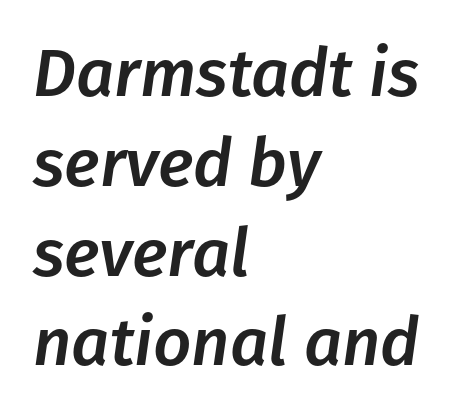
Q: Is the text italic (slanted)? A: Yes, it leans right by about 8 degrees.
Q: Is the text underlined? A: No.
Q: How is the paragraph aligned? A: Left-aligned.
Q: Is the spacing between letters normal or unusually wide? A: Normal.
Q: Is the spacing between lines tight, normal or loose? A: Normal.
Q: Width (condensed, normal, or wide)? A: Normal.
Q: Stroke contrast? A: Low.
Q: x-height? A: Medium.
Q: Monospaced? A: No.
